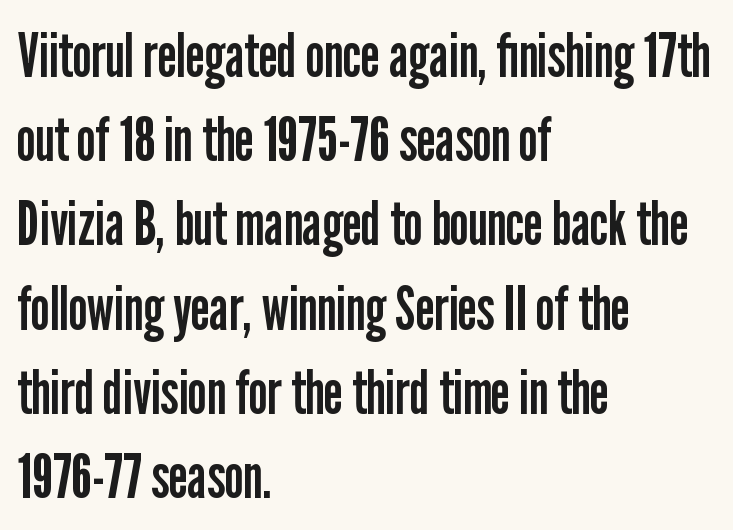
{"serif": "no", "italic": "no", "bold": "no", "weight": "regular", "width": "condensed", "stroke_contrast": "low", "x_height": "medium", "monospaced": "no", "underline": "no", "align": "left", "line_spacing": "normal", "line_spacing_ratio": 1.38, "letter_spacing": "normal", "letter_spacing_em": 0.0, "glyph_px": 61}
